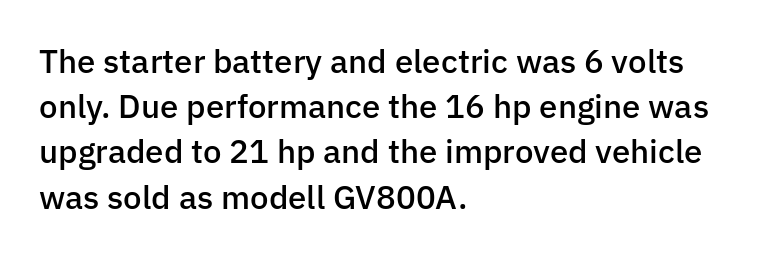
{"serif": "no", "italic": "no", "bold": "semi", "weight": "semibold", "width": "normal", "stroke_contrast": "low", "x_height": "medium", "monospaced": "no", "underline": "no", "align": "left", "line_spacing": "normal", "line_spacing_ratio": 1.37, "letter_spacing": "normal", "letter_spacing_em": 0.0, "glyph_px": 33}
